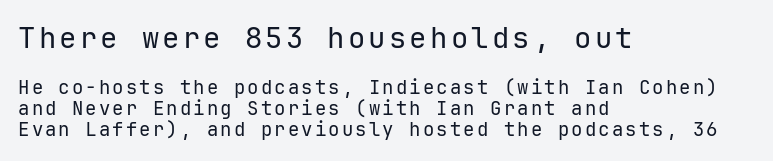
Q: Is the text bold? A: No.
Q: Is the text italic (slanted)? A: No, it is upright.
Q: Is the typeface a serif or a sans-serif typeface? A: Sans-serif.
Q: Is the text underlined? A: No.
Q: How is the paragraph aligned? A: Left-aligned.
Q: Is the spacing between lines tight, normal or loose? A: Tight.
Q: Which block of text is set in a larger size, the first (top) or the second (bottom)? A: The first (top) one.
Q: Width (condensed, normal, or wide)? A: Normal.
Q: Stroke contrast? A: Low.
Q: x-height? A: Medium.
Q: Monospaced? A: Yes.
